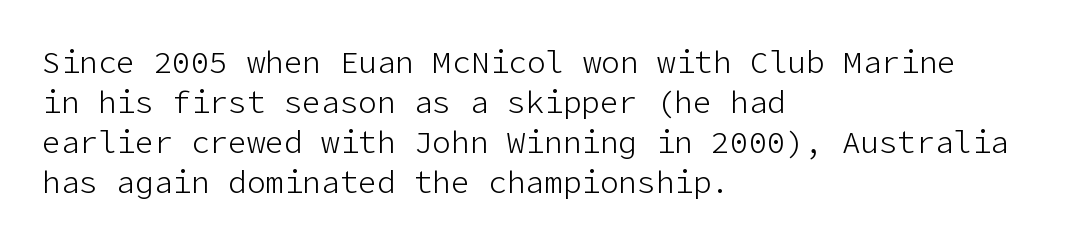
The passage shown stacks its lines at a standard gap. Descenders are the only things crossing below the line. The letterforms sit at book weight or below. Typeset ragged right — the left edge is the straight one. Designer's note — italics off, roman on. Note: no serifs on the glyphs.
